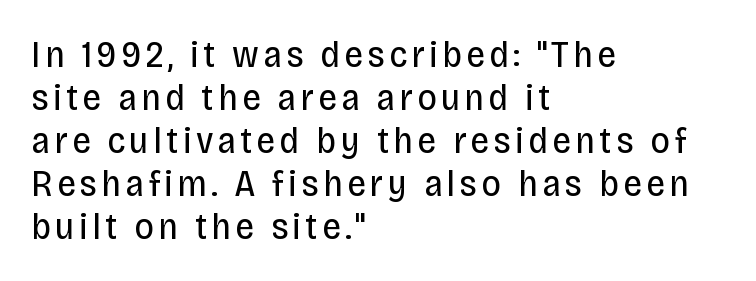
These lines huddle together more closely than default settings would place them. Is there any slant? The stems are plumb. The rendering uses natural spacing where letterforms have individual widths. Letters rest on an invisible, unmarked baseline.
